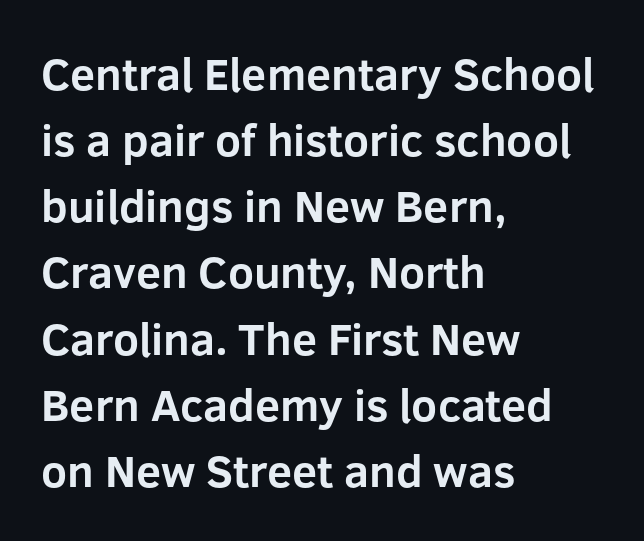
Q: Is the text bold? A: Yes.
Q: Is the text italic (slanted)? A: No, it is upright.
Q: Is the typeface a serif or a sans-serif typeface? A: Sans-serif.
Q: Is the text underlined? A: No.
Q: How is the paragraph aligned? A: Left-aligned.
Q: Is the spacing between letters normal or unusually wide? A: Normal.
Q: Is the spacing between lines tight, normal or loose? A: Normal.
Q: Width (condensed, normal, or wide)? A: Normal.
Q: Stroke contrast? A: Low.
Q: x-height? A: Medium.
Q: Monospaced? A: No.
